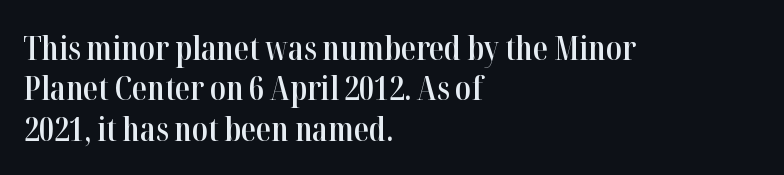
{"serif": "yes", "italic": "no", "bold": "semi", "weight": "semibold", "width": "condensed", "stroke_contrast": "high", "x_height": "medium", "monospaced": "no", "underline": "no", "align": "left", "line_spacing_ratio": 1.22, "letter_spacing": "normal", "letter_spacing_em": 0.0, "glyph_px": 33}
